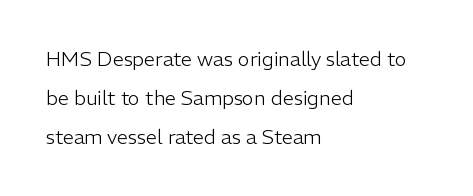
No extra tracking has been applied to these lines. Anything drawn beneath the words? Only blank space. Stroke mass is kept to a normal reading level or below. In CSS terms this would be text-align: left. Line spacing here is loose. A typesetter would mark this as roman, not italic.
